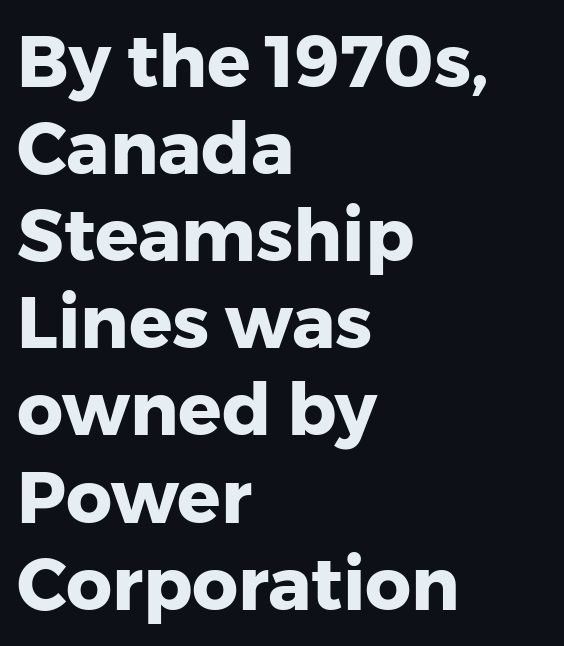
{"serif": "no", "italic": "no", "bold": "yes", "weight": "heavy", "width": "normal", "stroke_contrast": "low", "x_height": "medium", "monospaced": "no", "underline": "no", "align": "left", "line_spacing_ratio": 1.21, "letter_spacing": "normal", "letter_spacing_em": 0.0, "glyph_px": 72}
